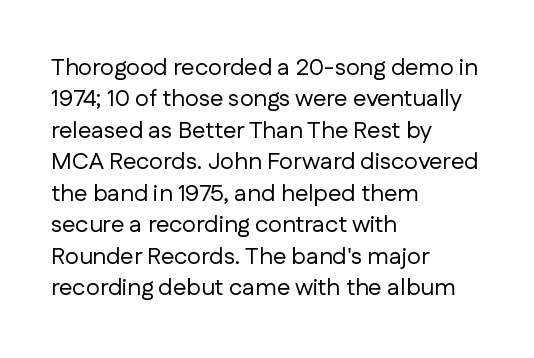
What stands out about the letter spacing? Nothing — it is the standard amount. Unmarked baselines from the first word to the last. The rendering anchors every line to the left-hand side. Regarding leading, the lines here are spaced in the standard way. Compared with a typical body face, this is equally light or lighter still. In terms of posture, this sample is upright.
